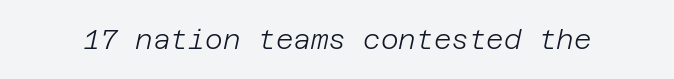
Q: Is the text bold? A: No.
Q: Is the text italic (slanted)? A: Yes, it leans right by about 12 degrees.
Q: Is the text underlined? A: No.
Q: Is the spacing between letters normal or unusually wide? A: Normal.
